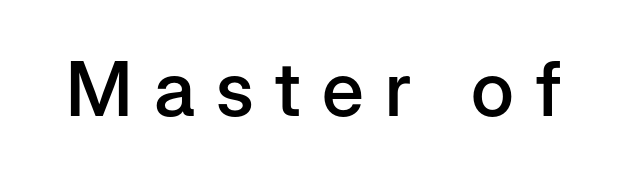
Q: Is the text bold? A: Semi-bold.
Q: Is the text italic (slanted)? A: No, it is upright.
Q: Is the typeface a serif or a sans-serif typeface? A: Sans-serif.
Q: Is the text underlined? A: No.
Q: Is the spacing between letters normal or unusually wide? A: Unusually wide.
Q: Width (condensed, normal, or wide)? A: Normal.
Q: Stroke contrast? A: Low.
Q: x-height? A: Medium.
Q: Monospaced? A: No.
